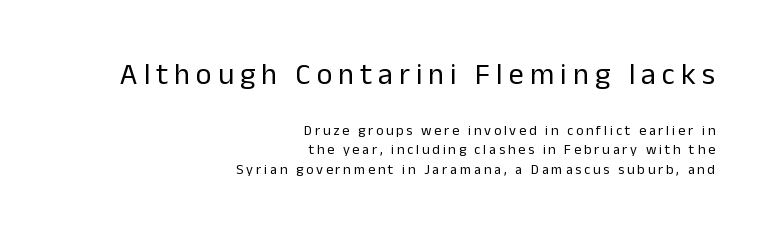
Unlike a traditional serif, this face leaves its strokes unadorned. Each row of text sits above clean, open space. Spacing verdict: proportional, widths tailored to each character. Of the two passages, the one on top uses the larger point size. Each word looks stretched out because of the extra space between its letters. Ascenders rise straight up at ninety degrees.
